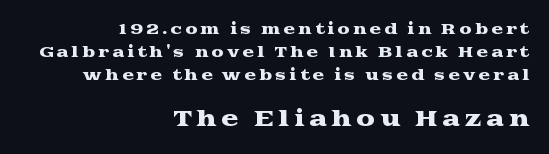
Q: Is the text italic (slanted)? A: No, it is upright.
Q: Is the text underlined? A: No.
Q: How is the paragraph aligned? A: Right-aligned.
Q: Is the spacing between letters normal or unusually wide? A: Unusually wide.
Q: Is the spacing between lines tight, normal or loose? A: Normal.
Q: Which block of text is set in a larger size, the first (top) or the second (bottom)? A: The second (bottom) one.
